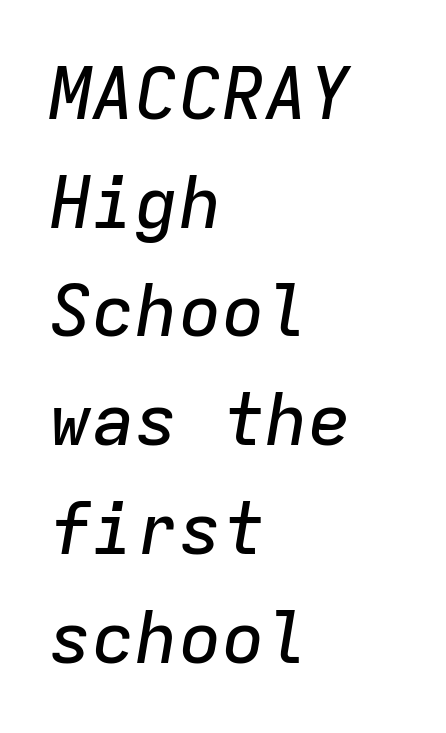
{"italic": "yes", "lean": "right", "slant_degrees": 9, "width": "normal", "stroke_contrast": "low", "x_height": "medium", "monospaced": "yes", "underline": "no", "align": "left", "line_spacing": "normal", "line_spacing_ratio": 1.51, "letter_spacing": "normal", "letter_spacing_em": 0.0, "glyph_px": 72}
